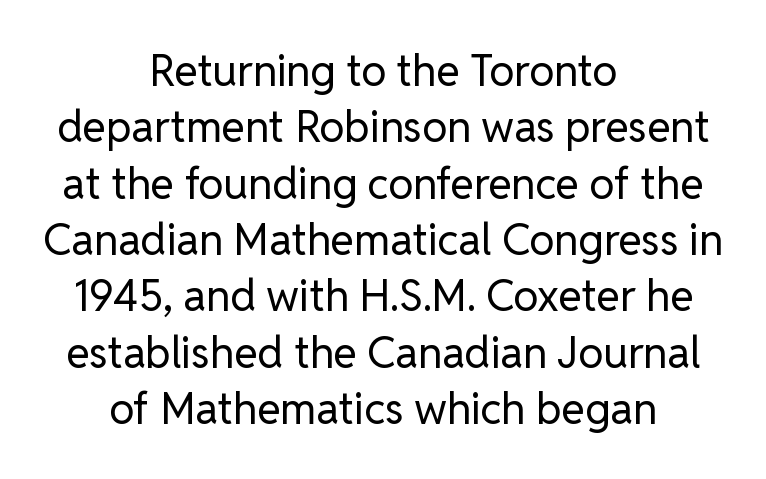
{"serif": "no", "italic": "no", "bold": "no", "weight": "regular", "width": "normal", "stroke_contrast": "low", "x_height": "medium", "monospaced": "no", "underline": "no", "align": "center", "line_spacing": "normal", "line_spacing_ratio": 1.31, "letter_spacing": "normal", "letter_spacing_em": 0.0, "glyph_px": 43}
